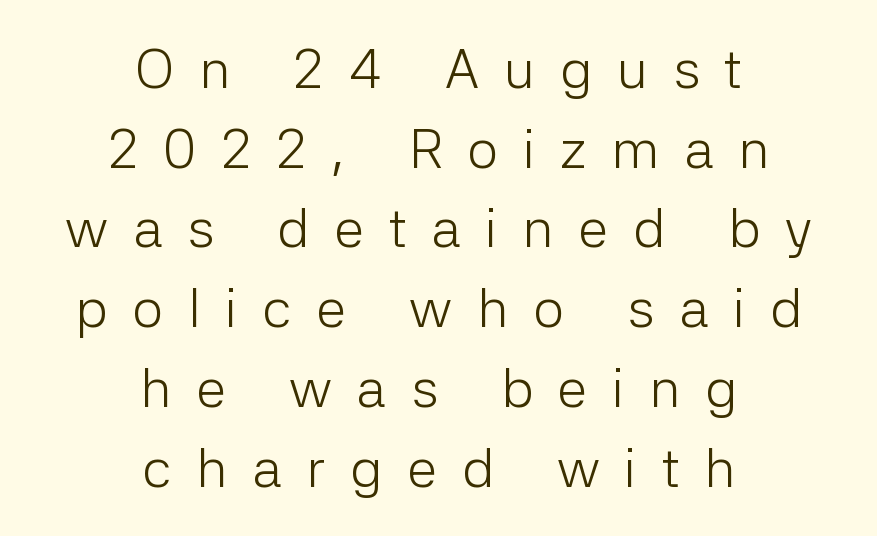
The image shows 55 px light sans-serif type, upright; set centered, normal line spacing (1.45x), unusually wide letter spacing (+0.45 em), not underlined; low stroke contrast and a medium x-height.
